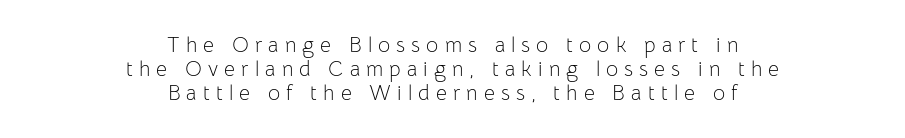
{"italic": "no", "bold": "no", "underline": "no", "align": "center", "line_spacing": "tight", "line_spacing_ratio": 1.14, "letter_spacing": "wide", "letter_spacing_em": 0.29, "glyph_px": 21}
